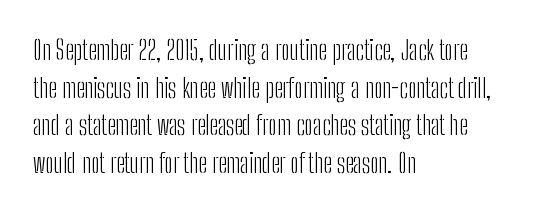
The image shows 27 px text type, upright; set left-aligned, normal line spacing (1.39x), normal letter spacing, not underlined.
